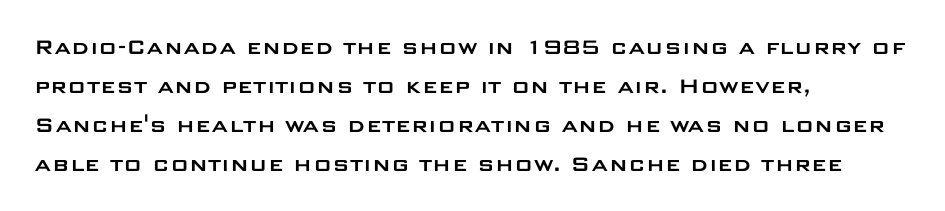
{"italic": "no", "underline": "no", "align": "left", "line_spacing": "normal", "line_spacing_ratio": 1.56, "letter_spacing": "normal", "letter_spacing_em": 0.0, "glyph_px": 25}
